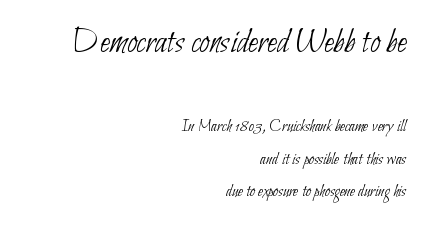
The image shows 36 px thin, condensed sans-serif type; set right-aligned, line spacing 1.81x, normal letter spacing, not underlined; the first (top) block is 2.0x larger; low stroke contrast and a small x-height.
